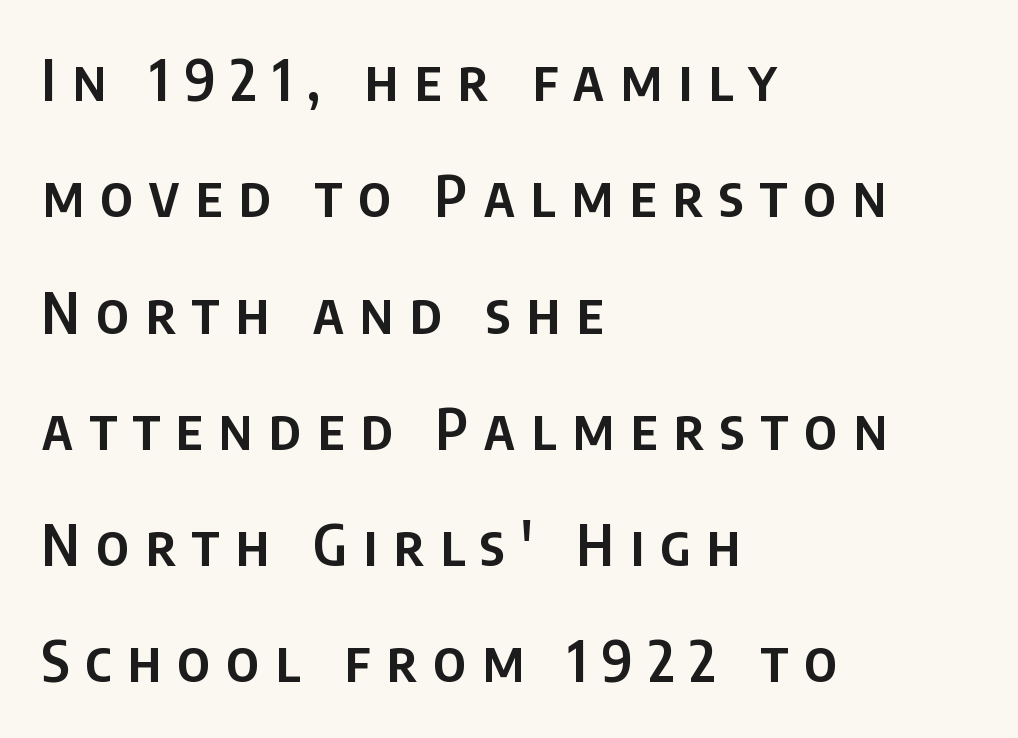
The gap between lines stays unmarked. The rag falls on the right side of this text block. The letters advance in unequal steps, a hallmark of proportional type. When letters stand straight like this, we call the style roman or upright.
